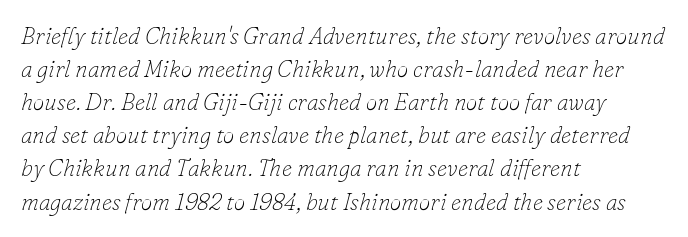
The text block is weighted toward the left margin, trailing off unevenly rightward. The baseline area is clear. Students, note that the glyphs here touch the page at normal intervals. Think standard paragraph weight, or any step lighter than that.
